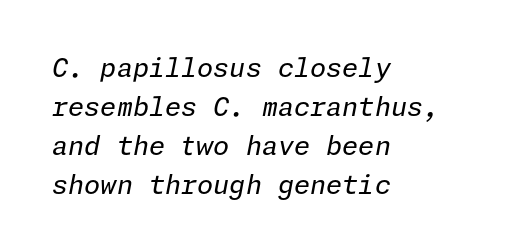
Q: Is the text bold? A: No.
Q: Is the text italic (slanted)? A: Yes, it leans right by about 11 degrees.
Q: Is the text underlined? A: No.
Q: How is the paragraph aligned? A: Left-aligned.
Q: Is the spacing between letters normal or unusually wide? A: Normal.
Q: Is the spacing between lines tight, normal or loose? A: Normal.
